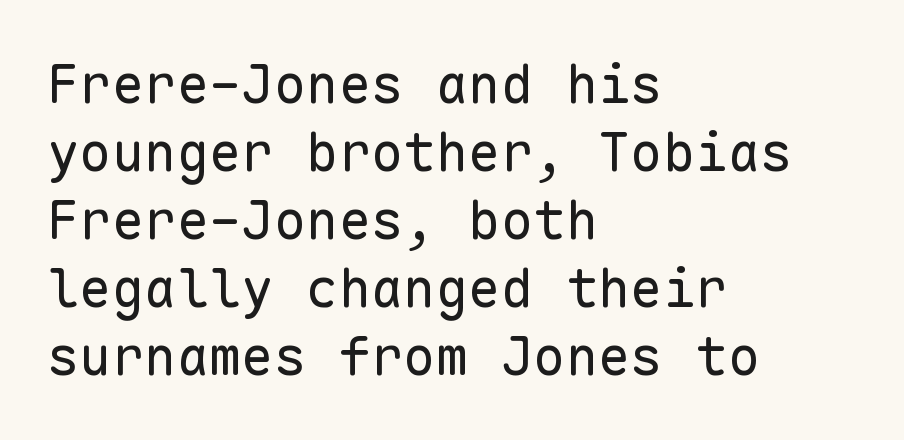
The image shows 54 px regular-weight sans-serif type, upright, monospaced; set left-aligned, normal line spacing (1.26x), normal letter spacing, not underlined; low stroke contrast and a medium x-height.
